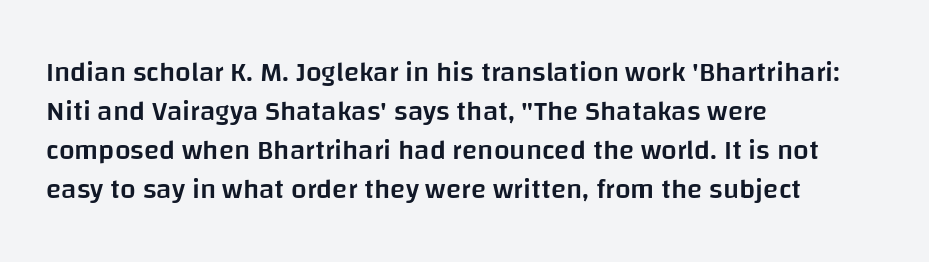
{"serif": "no", "italic": "no", "bold": "semi", "weight": "semibold", "width": "normal", "stroke_contrast": "low", "x_height": "large", "monospaced": "no", "underline": "no", "align": "left", "line_spacing": "normal", "line_spacing_ratio": 1.39, "letter_spacing": "normal", "letter_spacing_em": 0.0, "glyph_px": 28}
